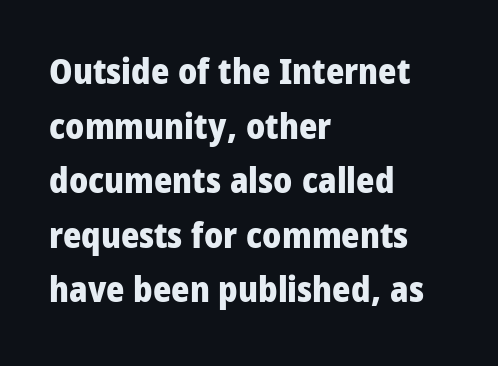
Q: Is the text bold? A: Yes.
Q: Is the text italic (slanted)? A: No, it is upright.
Q: Is the typeface a serif or a sans-serif typeface? A: Sans-serif.
Q: Is the text underlined? A: No.
Q: How is the paragraph aligned? A: Left-aligned.
Q: Is the spacing between letters normal or unusually wide? A: Normal.
Q: Is the spacing between lines tight, normal or loose? A: Normal.
Q: Width (condensed, normal, or wide)? A: Condensed.
Q: Stroke contrast? A: Low.
Q: x-height? A: Large.
Q: Monospaced? A: No.
